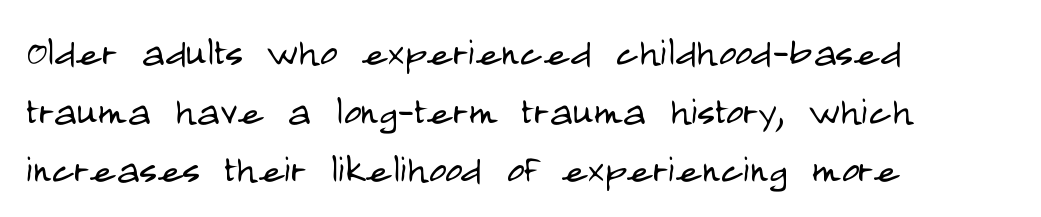
{"serif": "no", "italic": "no", "bold": "no", "weight": "light", "width": "condensed", "stroke_contrast": "low", "x_height": "large", "monospaced": "no", "underline": "no", "align": "left", "line_spacing_ratio": 1.22, "letter_spacing": "normal", "letter_spacing_em": 0.0, "glyph_px": 48}
